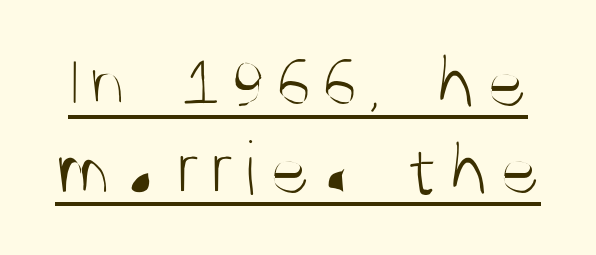
Q: Is the text bold? A: No.
Q: Is the text italic (slanted)? A: No, it is upright.
Q: Is the typeface a serif or a sans-serif typeface? A: Sans-serif.
Q: Is the text underlined? A: Yes.
Q: Is the spacing between lines tight, normal or loose? A: Tight.
Q: Width (condensed, normal, or wide)? A: Condensed.
Q: Stroke contrast? A: Medium.
Q: x-height? A: Large.
Q: Monospaced? A: No.
